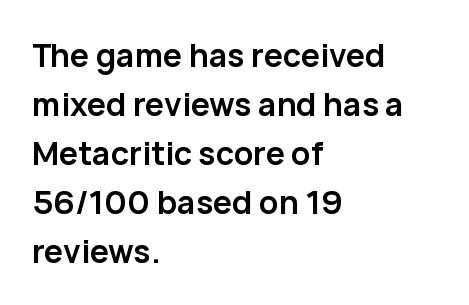
The image shows 32 px semibold sans-serif type, upright; set left-aligned, normal line spacing (1.53x), normal letter spacing, not underlined; low stroke contrast and a medium x-height.
